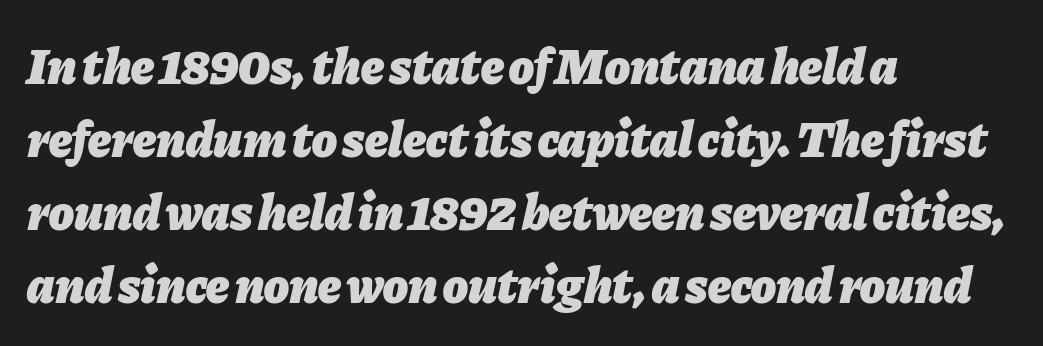
{"italic": "yes", "lean": "right", "slant_degrees": 11, "bold": "yes", "weight": "heavy", "width": "normal", "stroke_contrast": "low", "x_height": "medium", "monospaced": "no", "underline": "no", "align": "left", "line_spacing": "normal", "line_spacing_ratio": 1.43, "letter_spacing": "normal", "letter_spacing_em": 0.0, "glyph_px": 51}
